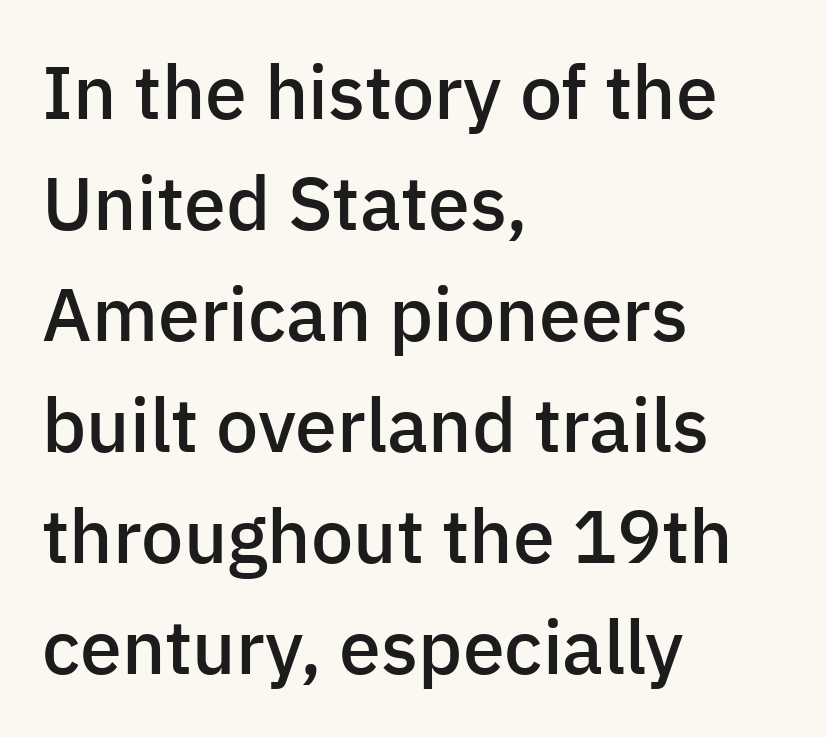
A typesetter would call this proportional, since set widths differ per character. Stems and bowls a touch heavier than normal — semibold. Are there feet on the stems? There aren't — it's a sans. Style check: upright.
